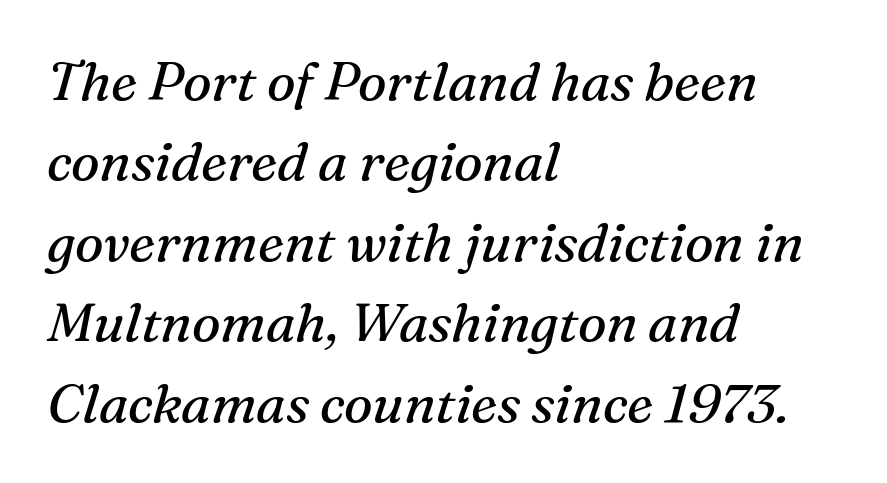
The image shows 54 px regular-weight serif type, italic (leaning right); set left-aligned, normal line spacing (1.49x), normal letter spacing, not underlined; medium stroke contrast and a medium x-height.
